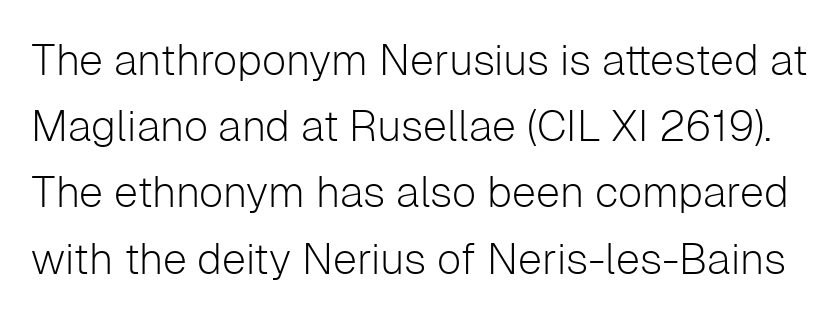
The image shows 43 px light sans-serif type, upright; set normal line spacing (1.54x), normal letter spacing, not underlined; low stroke contrast and a medium x-height.
